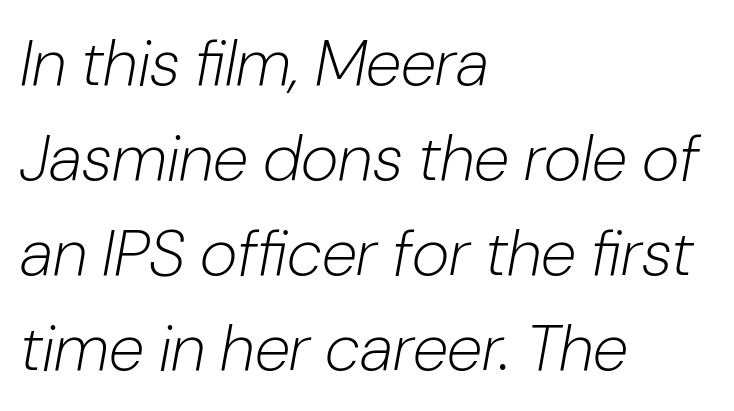
Spacing between characters is what you'd get straight out of the box. Each row of text sits above clean, open space. A typesetter would call this proportional, since set widths differ per character. In terms of leading, this rendering sits right in the middle. The ragged edge is on the right, which tells us the setting is flush left.
